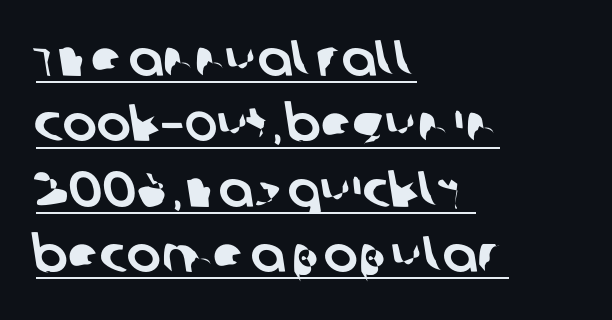
{"serif": "no", "width": "normal", "stroke_contrast": "low", "x_height": "large", "monospaced": "no", "underline": "yes", "align": "left", "line_spacing": "normal", "line_spacing_ratio": 1.28, "letter_spacing": "normal", "letter_spacing_em": 0.0, "glyph_px": 51}
